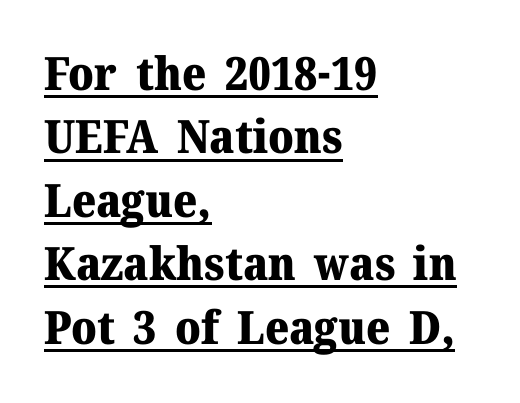
Q: Is the text bold? A: Yes.
Q: Is the text italic (slanted)? A: No, it is upright.
Q: Is the typeface a serif or a sans-serif typeface? A: Serif.
Q: Is the text underlined? A: Yes.
Q: How is the paragraph aligned? A: Left-aligned.
Q: Is the spacing between letters normal or unusually wide? A: Normal.
Q: Is the spacing between lines tight, normal or loose? A: Normal.
Q: Width (condensed, normal, or wide)? A: Normal.
Q: Stroke contrast? A: Medium.
Q: x-height? A: Medium.
Q: Monospaced? A: No.
